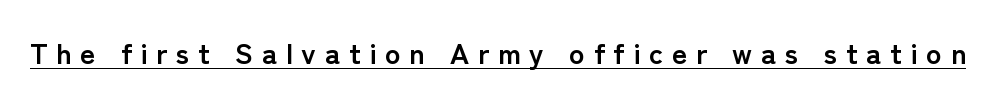
Typographically, this falls in the sans-serif category. Observe the wide spacing: letters keep a clear distance from each other. As a designer I'd log this as weight 700, bold. In designer terms, the underline attribute is active on this setting.
